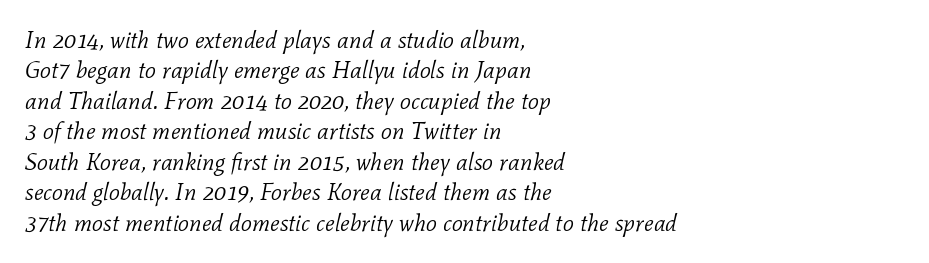
{"italic": "yes", "lean": "right", "slant_degrees": 11, "bold": "no", "underline": "no", "align": "left", "line_spacing": "normal", "line_spacing_ratio": 1.27, "letter_spacing": "normal", "letter_spacing_em": 0.0, "glyph_px": 24}
